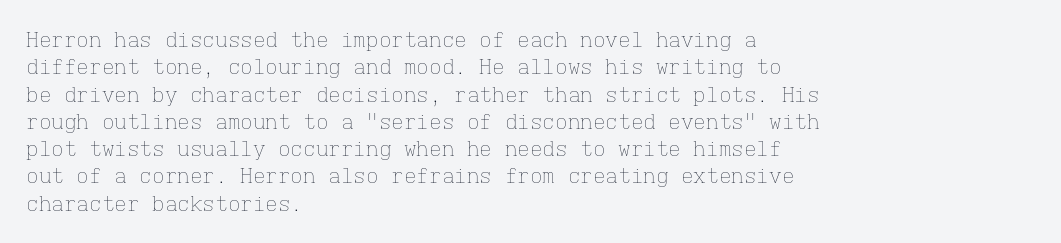
{"italic": "no", "bold": "no", "underline": "no", "align": "left", "line_spacing": "normal", "line_spacing_ratio": 1.3, "letter_spacing": "normal", "letter_spacing_em": 0.0, "glyph_px": 21}
